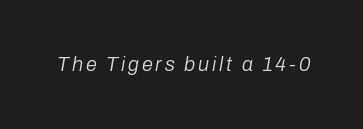
Yep, that's italic — everything's leaning. Weight: regular or lighter. The specimen omits any rule beneath the text block's lines.
